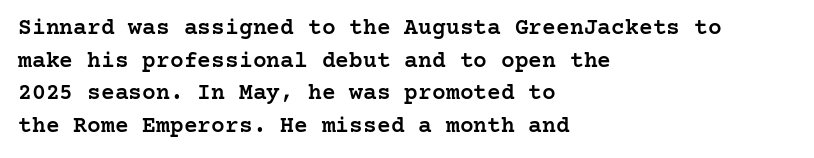
A classic flush-left, rag-right setting is used for this passage. Inter-character spacing is left at the font's built-in metrics. Notice how descenders clear the ascenders below comfortably — that's standard leading. Stroke thickness is moderately raised; the sample reads as semibold. Quick note: underline off.
